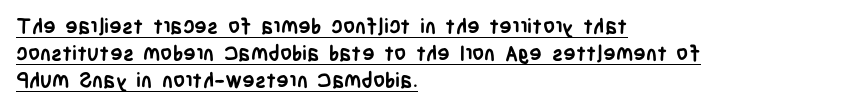
The image shows 21 px bold type, upright; set left-aligned, normal line spacing (1.28x), normal letter spacing, underlined.
